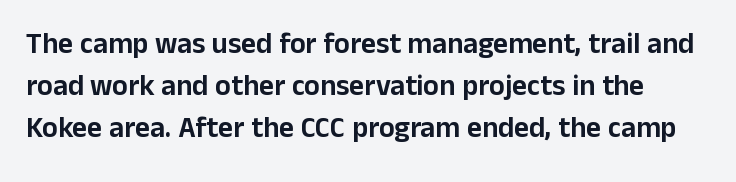
The image shows 29 px sans-serif type, upright; set normal line spacing (1.45x), normal letter spacing, not underlined; low stroke contrast and a medium x-height.
